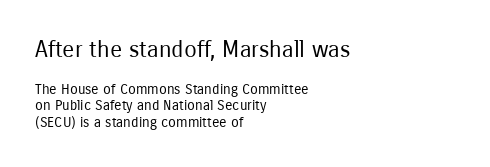
{"italic": "no", "bold": "no", "underline": "no", "align": "left", "line_spacing_ratio": 1.19, "letter_spacing": "normal", "letter_spacing_em": 0.0, "larger_block": "first", "size_ratio": 1.64, "glyph_px": 23}
